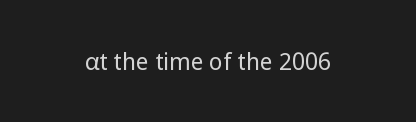
{"italic": "no", "bold": "no", "underline": "no", "letter_spacing": "normal", "letter_spacing_em": 0.0, "glyph_px": 23}
